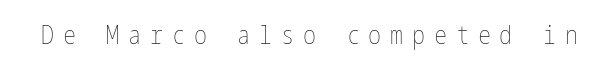
{"italic": "no", "bold": "no", "underline": "no", "letter_spacing": "wide", "letter_spacing_em": 0.34, "glyph_px": 26}
